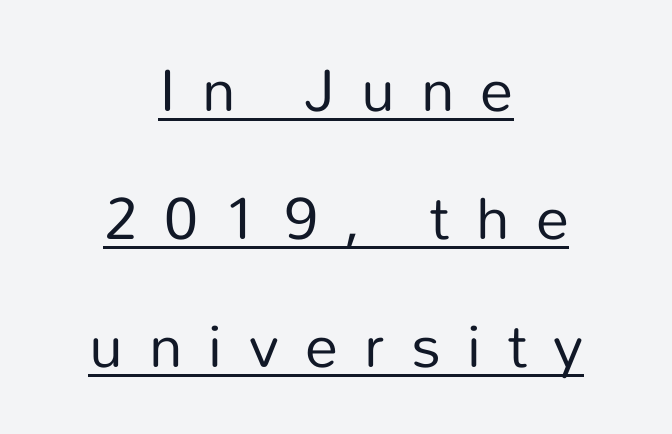
Q: Is the text bold? A: No.
Q: Is the text italic (slanted)? A: No, it is upright.
Q: Is the typeface a serif or a sans-serif typeface? A: Sans-serif.
Q: Is the text underlined? A: Yes.
Q: How is the paragraph aligned? A: Centered.
Q: Is the spacing between letters normal or unusually wide? A: Unusually wide.
Q: Is the spacing between lines tight, normal or loose? A: Loose.
Q: Width (condensed, normal, or wide)? A: Normal.
Q: Stroke contrast? A: Low.
Q: x-height? A: Medium.
Q: Monospaced? A: No.
